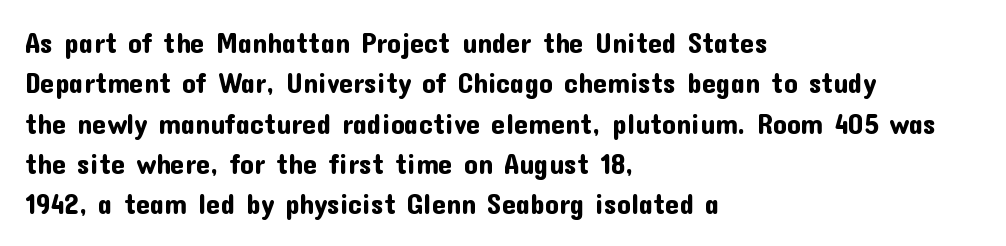
The image shows 28 px sans-serif type, upright; set left-aligned, normal line spacing (1.44x), normal letter spacing, not underlined; low stroke contrast and a medium x-height.
